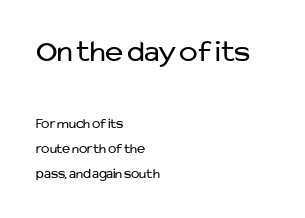
The image shows 31 px regular-weight sans-serif type, upright; set left-aligned, line spacing 1.79x, normal letter spacing, not underlined; the first (top) block is 2.21x larger; low stroke contrast and a medium x-height.
